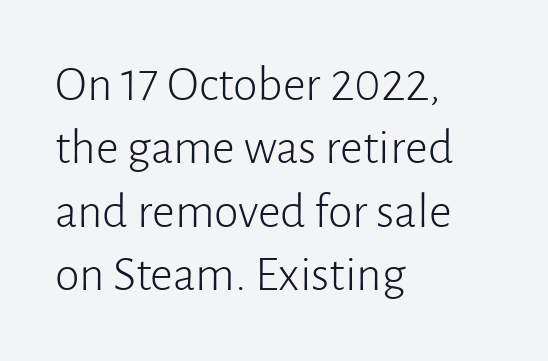
The gap between lines stays unmarked. Italic? Not at all — the glyphs are vertical. The passage is arranged the way most books set body copy — flush left. Interline gaps are of average width in this sample. Heaviness? Minimal to ordinary, like unemphasized prose. The glyphs in this specimen are sans serif.
